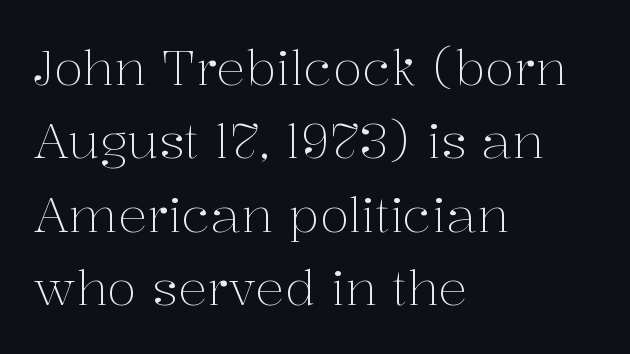
{"serif": "yes", "italic": "no", "bold": "no", "weight": "light", "width": "normal", "stroke_contrast": "medium", "x_height": "medium", "monospaced": "no", "underline": "no", "align": "left", "line_spacing": "normal", "line_spacing_ratio": 1.5, "letter_spacing": "normal", "letter_spacing_em": 0.0, "glyph_px": 49}
